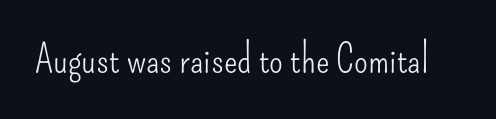
The image shows 40 px light, condensed sans-serif type, upright; set normal letter spacing, not underlined; low stroke contrast and a small x-height.
